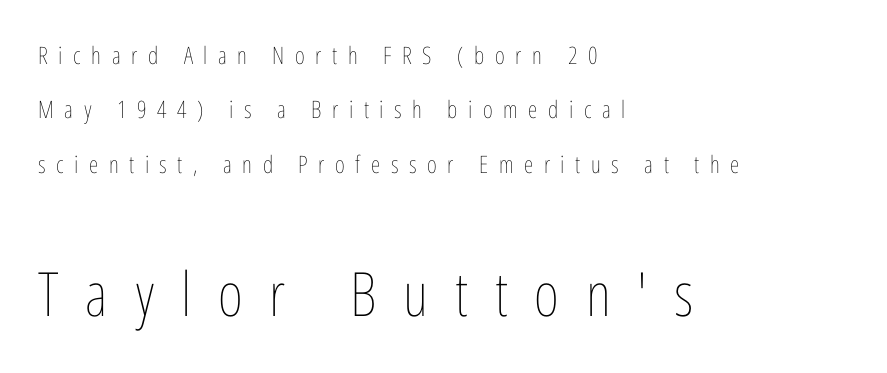
Q: Is the text bold? A: No.
Q: Is the text italic (slanted)? A: No, it is upright.
Q: Is the text underlined? A: No.
Q: How is the paragraph aligned? A: Left-aligned.
Q: Is the spacing between letters normal or unusually wide? A: Unusually wide.
Q: Is the spacing between lines tight, normal or loose? A: Loose.
Q: Which block of text is set in a larger size, the first (top) or the second (bottom)? A: The second (bottom) one.
Q: Width (condensed, normal, or wide)? A: Condensed.
Q: Stroke contrast? A: Low.
Q: x-height? A: Medium.
Q: Monospaced? A: No.
